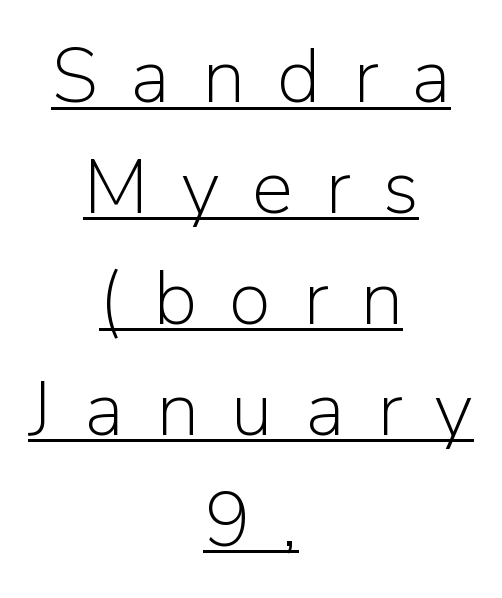
Q: Is the text bold? A: No.
Q: Is the text italic (slanted)? A: No, it is upright.
Q: Is the typeface a serif or a sans-serif typeface? A: Sans-serif.
Q: Is the text underlined? A: Yes.
Q: How is the paragraph aligned? A: Centered.
Q: Is the spacing between letters normal or unusually wide? A: Unusually wide.
Q: Is the spacing between lines tight, normal or loose? A: Normal.
Q: Width (condensed, normal, or wide)? A: Normal.
Q: Stroke contrast? A: Low.
Q: x-height? A: Medium.
Q: Monospaced? A: No.
